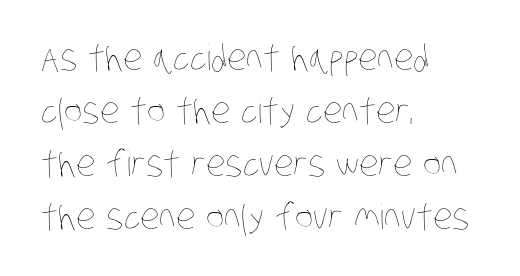
Q: Is the text bold? A: No.
Q: Is the text underlined? A: No.
Q: How is the paragraph aligned? A: Left-aligned.
Q: Is the spacing between letters normal or unusually wide? A: Normal.
Q: Is the spacing between lines tight, normal or loose? A: Normal.
Q: Width (condensed, normal, or wide)? A: Condensed.
Q: Stroke contrast? A: Low.
Q: x-height? A: Large.
Q: Monospaced? A: No.
